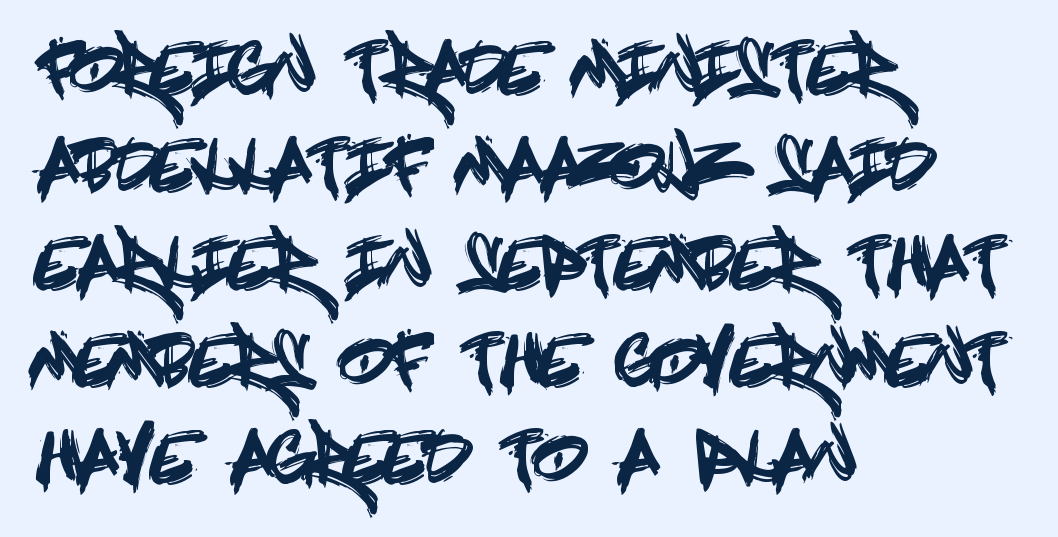
The image shows 69 px condensed sans-serif type; set left-aligned, normal line spacing (1.41x), normal letter spacing, not underlined; a large x-height.
